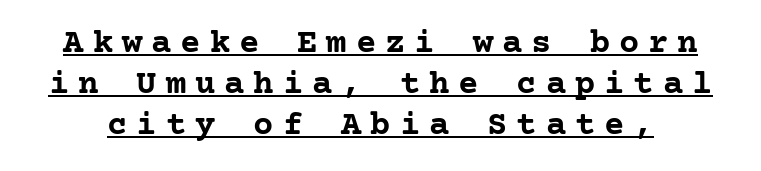
Q: Is the text bold? A: Yes.
Q: Is the text italic (slanted)? A: No, it is upright.
Q: Is the typeface a serif or a sans-serif typeface? A: Serif.
Q: Is the text underlined? A: Yes.
Q: Is the spacing between letters normal or unusually wide? A: Unusually wide.
Q: Width (condensed, normal, or wide)? A: Normal.
Q: Stroke contrast? A: Low.
Q: x-height? A: Medium.
